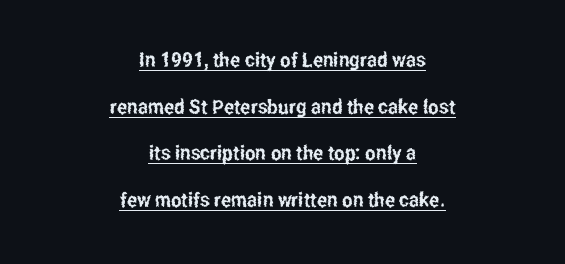
{"italic": "no", "underline": "yes", "align": "center", "line_spacing": "loose", "line_spacing_ratio": 2.33, "letter_spacing": "normal", "letter_spacing_em": 0.0, "glyph_px": 20}
